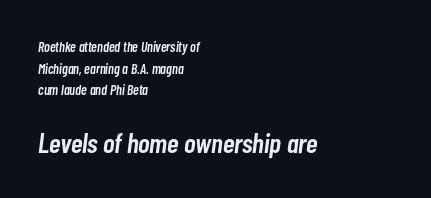
{"italic": "yes", "lean": "right", "slant_degrees": 7, "bold": "semi", "weight": "semibold", "width": "condensed", "stroke_contrast": "low", "x_height": "medium", "monospaced": "no", "underline": "no", "align": "left", "line_spacing": "normal", "line_spacing_ratio": 1.54, "letter_spacing": "normal", "letter_spacing_em": 0.0, "larger_block": "second", "size_ratio": 2.0, "glyph_px": 28}
